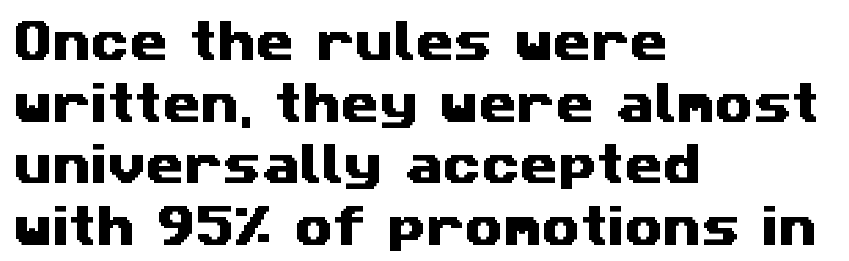
Classification — sans serif. Just letters on the line, the space beneath them empty. The type is set solid horizontally, with unmodified tracking. Is the block centered? No — it sits flush against the left margin. How would I describe the line gaps? Plain and ordinary.
